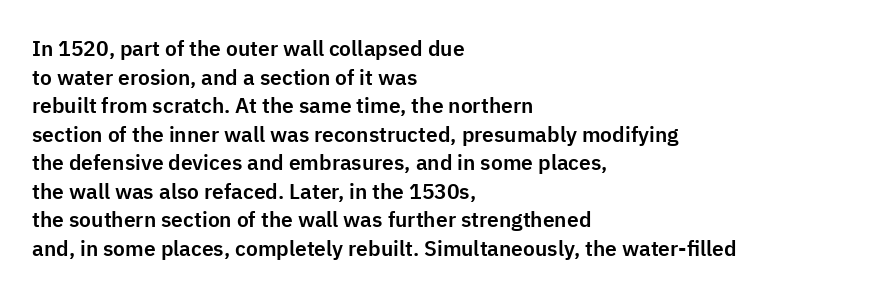
The rendering keeps characters at their native spacing. Does the lettering tilt? It doesn't — this is upright. Descender tails drop into unmarked territory. The lines sit at an ordinary, default distance from one another. One-word summary of the alignment: left.
